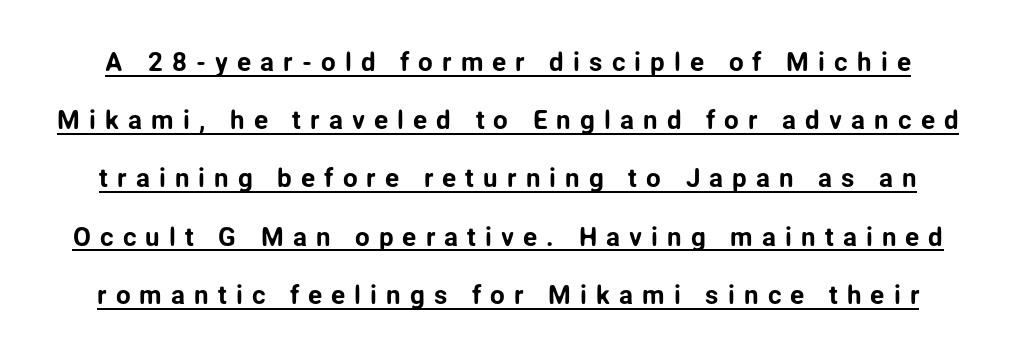
The image shows 26 px text type, upright; set loose line spacing (2.24x), unusually wide letter spacing (+0.35 em), underlined.
